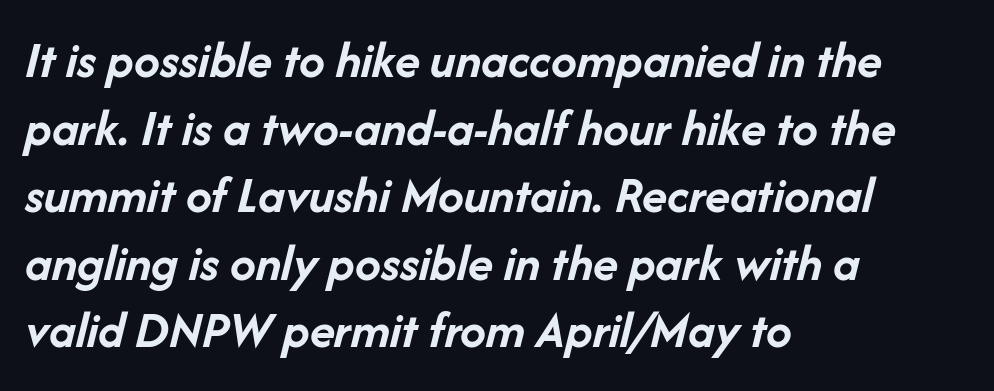
The image shows 52 px semibold type, italic (leaning right); set left-aligned, normal line spacing (1.3x), normal letter spacing, not underlined; low stroke contrast and a medium x-height.
